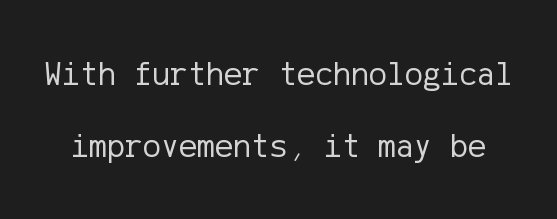
The image shows 34 px regular-weight sans-serif type, upright; set loose line spacing (2.11x), normal letter spacing, not underlined; low stroke contrast and a medium x-height.
